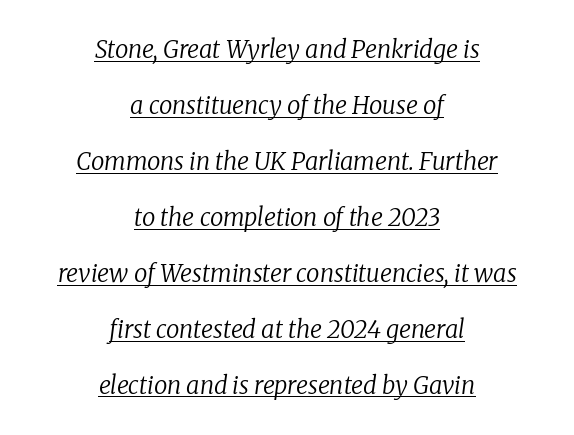
{"italic": "yes", "lean": "right", "slant_degrees": 8, "bold": "no", "underline": "yes", "align": "center", "line_spacing": "loose", "line_spacing_ratio": 2.33, "letter_spacing": "normal", "letter_spacing_em": 0.0, "glyph_px": 24}
